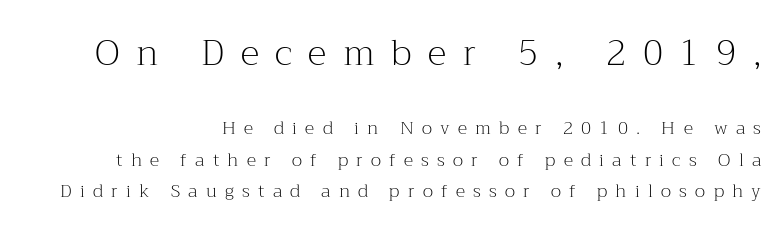
The image shows 36 px light serif type, upright; set right-aligned, line spacing 1.74x, unusually wide letter spacing (+0.46 em), not underlined; the first (top) block is 2.0x larger; medium stroke contrast and a medium x-height.
